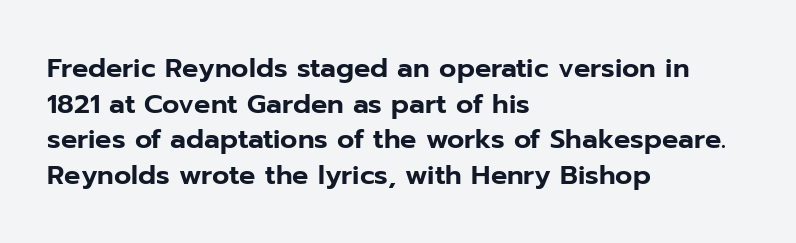
Line spacing here is normal. In terms of posture, this sample is upright. A bare baseline throughout the passage. Does the copy run flush right? No — it runs flush left. You could call the tracking neutral — neither tight nor loose.
